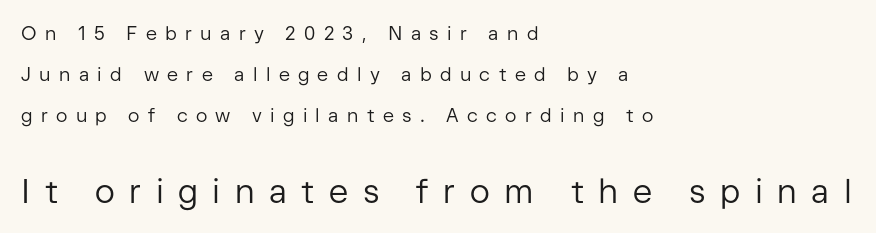
{"serif": "no", "italic": "no", "bold": "no", "weight": "regular", "width": "normal", "stroke_contrast": "low", "x_height": "medium", "monospaced": "no", "underline": "no", "align": "left", "line_spacing": "loose", "line_spacing_ratio": 2.17, "letter_spacing": "wide", "letter_spacing_em": 0.44, "larger_block": "second", "size_ratio": 1.74, "glyph_px": 33}
